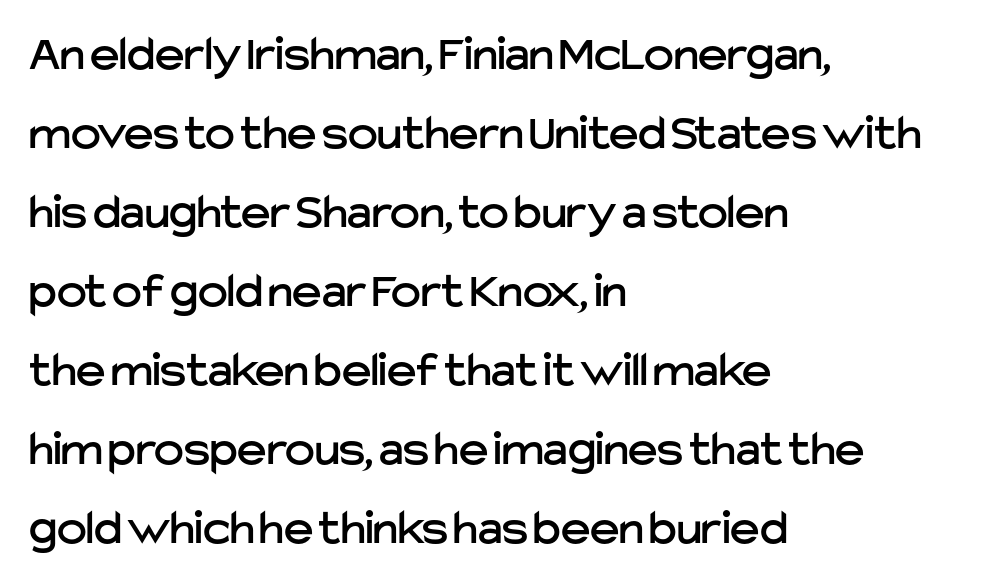
{"serif": "no", "italic": "no", "width": "normal", "stroke_contrast": "low", "x_height": "medium", "monospaced": "no", "underline": "no", "align": "left", "line_spacing": "normal", "line_spacing_ratio": 1.58, "letter_spacing": "normal", "letter_spacing_em": 0.0, "glyph_px": 50}
